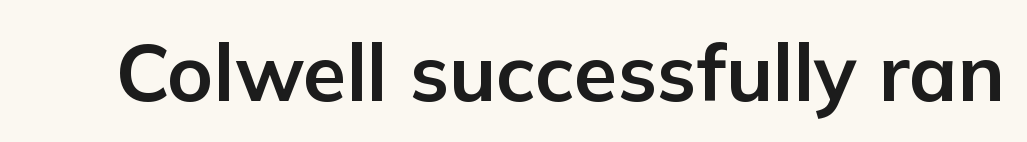
The image shows 79 px bold sans-serif type, upright; set normal letter spacing, not underlined; low stroke contrast and a medium x-height.
